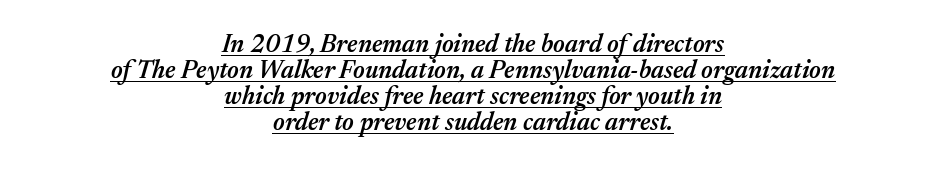
Students, this is semibold: more ink than regular, less than bold. Summary of vertical rhythm: compact, with narrow interline spacing. The gaps between neighbouring characters are ordinary and unremarkable. The specimen reads as italic at a glance. These lines stack symmetrically, like a column narrowing and widening about its center.
